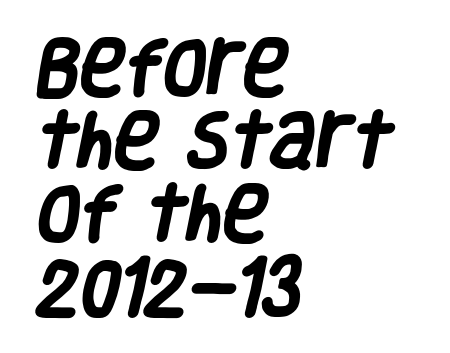
{"serif": "no", "bold": "yes", "weight": "heavy", "width": "condensed", "stroke_contrast": "low", "x_height": "large", "monospaced": "no", "underline": "no", "align": "left", "line_spacing_ratio": 1.18, "letter_spacing": "normal", "letter_spacing_em": 0.0, "glyph_px": 62}
